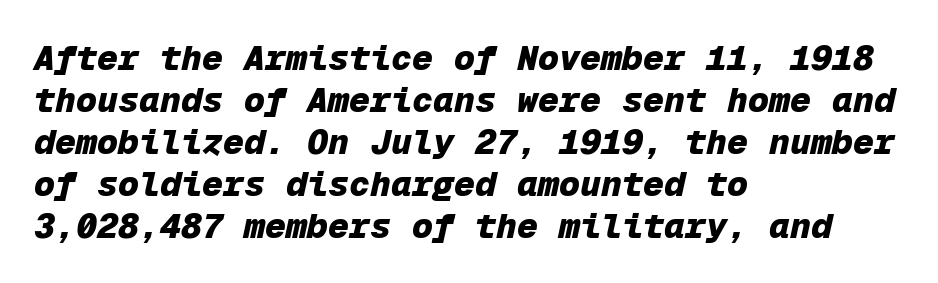
Q: Is the text bold? A: Yes.
Q: Is the text italic (slanted)? A: Yes, it leans right by about 12 degrees.
Q: Is the text underlined? A: No.
Q: How is the paragraph aligned? A: Left-aligned.
Q: Is the spacing between letters normal or unusually wide? A: Normal.
Q: Width (condensed, normal, or wide)? A: Normal.
Q: Stroke contrast? A: Low.
Q: x-height? A: Medium.
Q: Monospaced? A: Yes.
